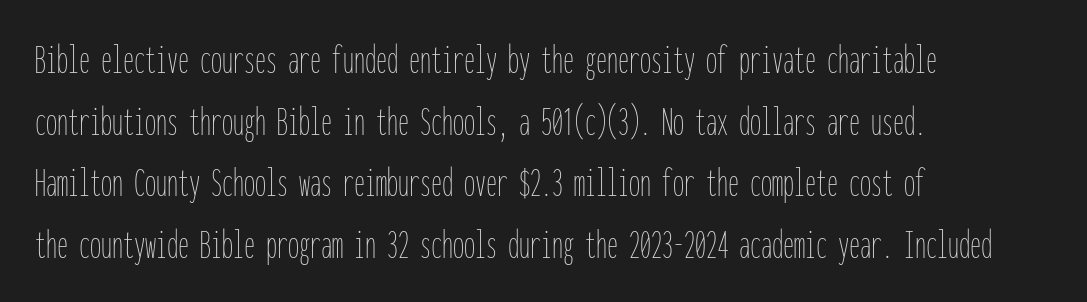
The foot of each line stays bare and open. Caption: multi-line text, flush left, ragged right. The line-height multiplier appears to be the usual default. Unbolded letterforms with no extra heft. Is this a fixed-width face? Yes — each glyph sits in an identical cell.
